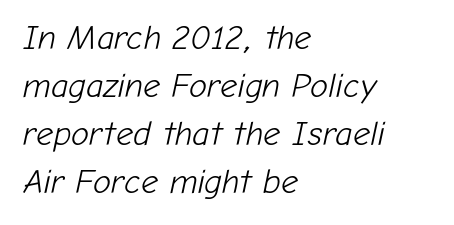
The image shows 34 px light type, italic (leaning right); set left-aligned, normal line spacing (1.41x), normal letter spacing, not underlined; low stroke contrast and a medium x-height.
